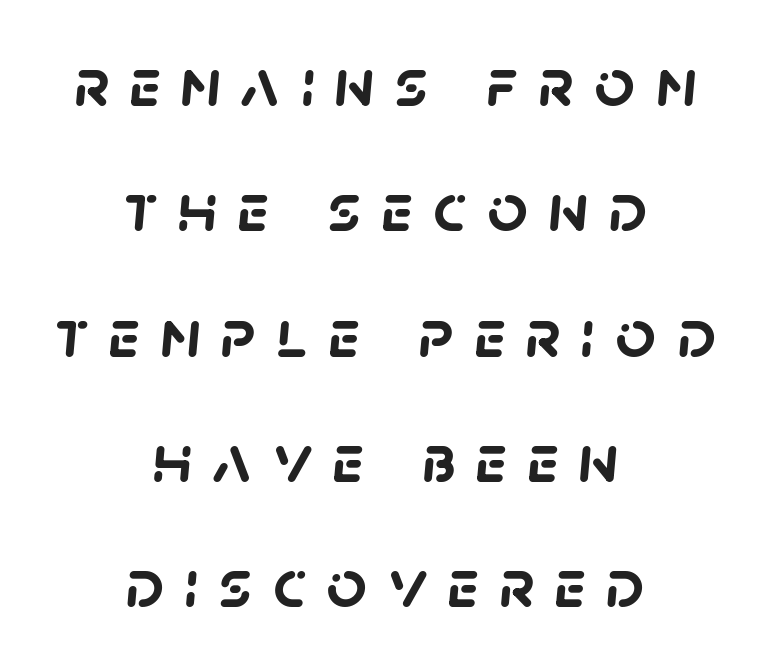
{"serif": "no", "bold": "yes", "weight": "semibold", "width": "normal", "stroke_contrast": "low", "x_height": "large", "monospaced": "no", "underline": "no", "align": "center", "line_spacing_ratio": 1.79, "letter_spacing": "wide", "letter_spacing_em": 0.29, "glyph_px": 70}
